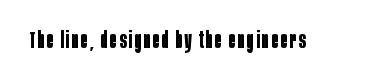
{"italic": "no", "bold": "yes", "underline": "no", "glyph_px": 23}
